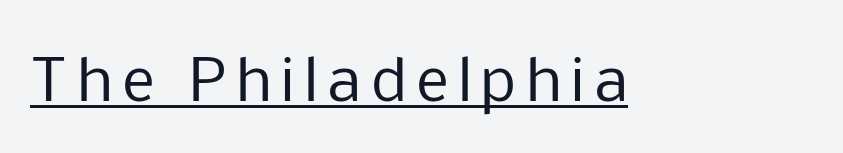
The image shows 57 px regular-weight sans-serif type, upright; set underlined; low stroke contrast and a medium x-height.
